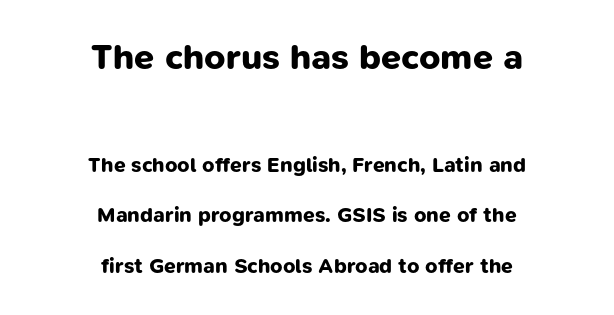
Alignment: centered. Varying glyph widths throughout — classic text-font behaviour. Is this a sans? Yes — the strokes have no serifs. You could fit nearly another row in the gap between these rows. Spacing between characters is what you'd get straight out of the box.
